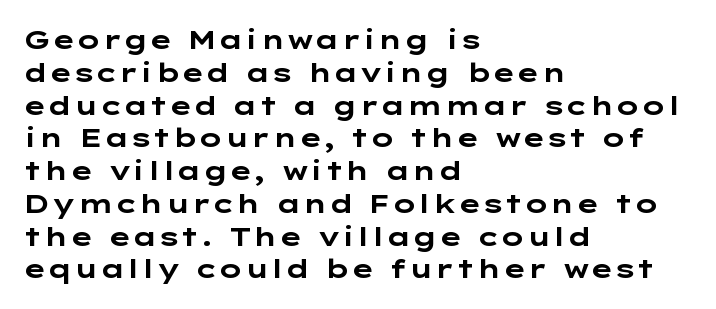
The image shows 26 px bold type, upright; set left-aligned, normal line spacing (1.26x), normal letter spacing, not underlined.
